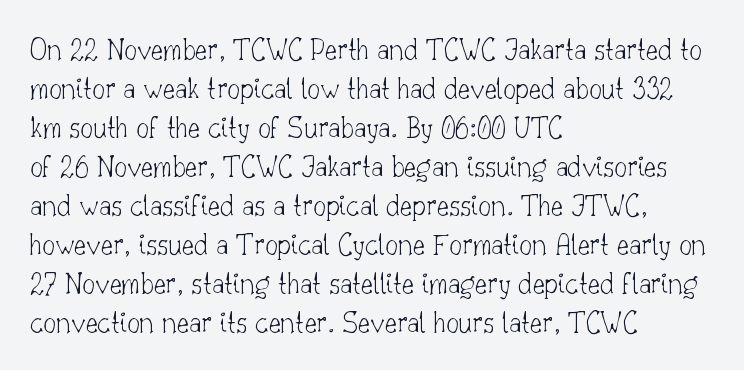
{"serif": "yes", "italic": "no", "bold": "no", "weight": "thin", "width": "normal", "stroke_contrast": "low", "x_height": "small", "monospaced": "no", "underline": "no", "align": "left", "line_spacing_ratio": 1.22, "letter_spacing": "normal", "letter_spacing_em": 0.0, "glyph_px": 32}
